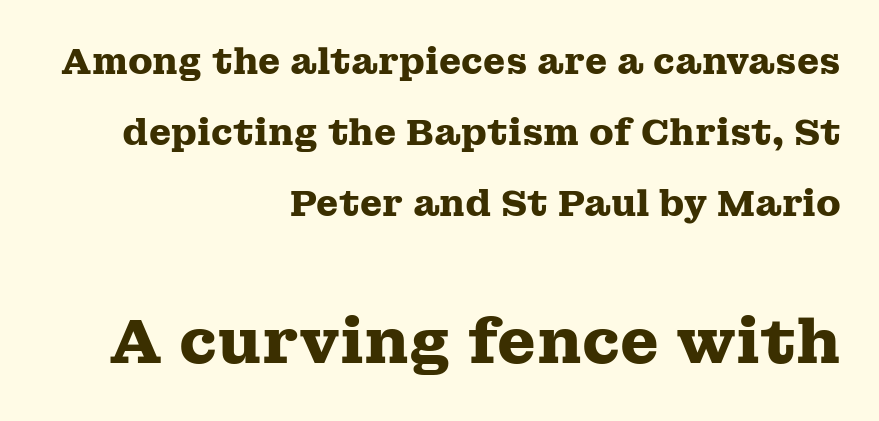
{"serif": "yes", "italic": "no", "bold": "yes", "weight": "heavy", "width": "wide", "stroke_contrast": "medium", "x_height": "medium", "monospaced": "no", "underline": "no", "align": "right", "line_spacing": "loose", "line_spacing_ratio": 1.97, "letter_spacing": "normal", "letter_spacing_em": 0.0, "larger_block": "second", "size_ratio": 1.75, "glyph_px": 63}
